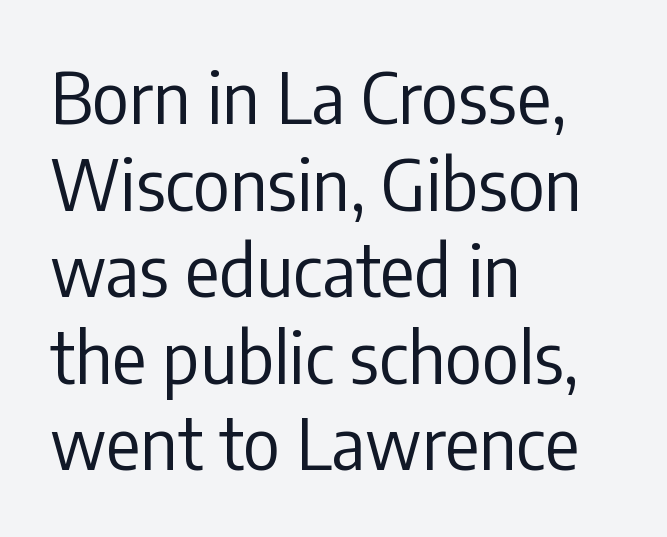
Q: Is the text bold? A: No.
Q: Is the text italic (slanted)? A: No, it is upright.
Q: Is the typeface a serif or a sans-serif typeface? A: Sans-serif.
Q: Is the text underlined? A: No.
Q: How is the paragraph aligned? A: Left-aligned.
Q: Is the spacing between letters normal or unusually wide? A: Normal.
Q: Width (condensed, normal, or wide)? A: Condensed.
Q: Stroke contrast? A: Low.
Q: x-height? A: Medium.
Q: Monospaced? A: No.
